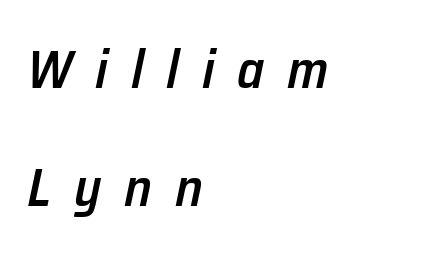
Type without underlining. The axis of the letterforms is tilted away from vertical. The letters are semibold — heavier than regular but short of a full bold. Loosely led — the rows are spread out.
